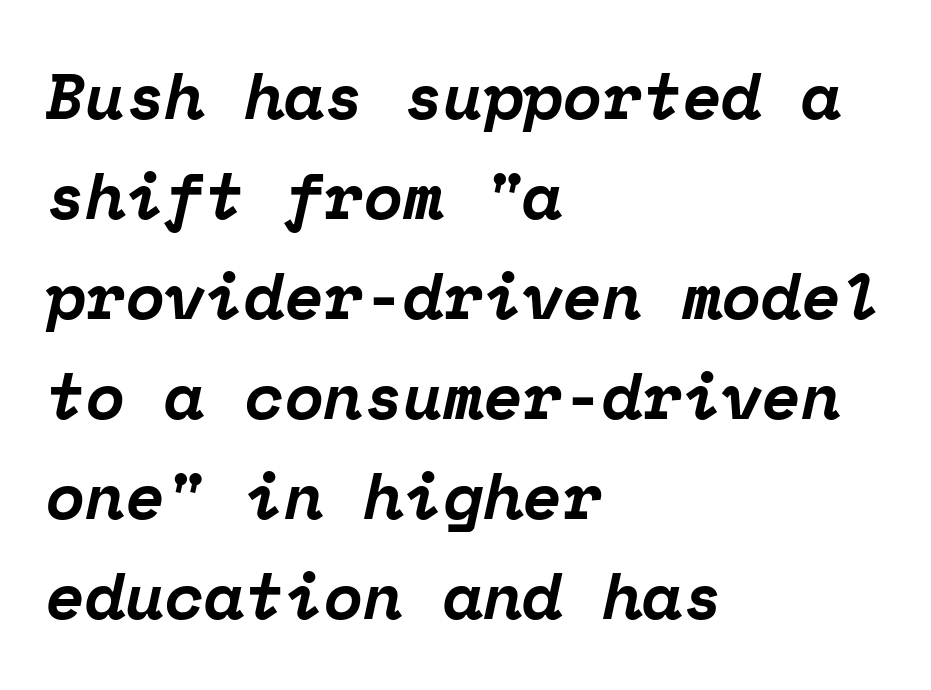
Q: Is the text bold? A: Yes.
Q: Is the text italic (slanted)? A: Yes, it leans right by about 12 degrees.
Q: Is the typeface a serif or a sans-serif typeface? A: Serif.
Q: Is the text underlined? A: No.
Q: How is the paragraph aligned? A: Left-aligned.
Q: Is the spacing between letters normal or unusually wide? A: Normal.
Q: Is the spacing between lines tight, normal or loose? A: Normal.
Q: Width (condensed, normal, or wide)? A: Normal.
Q: Stroke contrast? A: Low.
Q: x-height? A: Medium.
Q: Monospaced? A: Yes.
